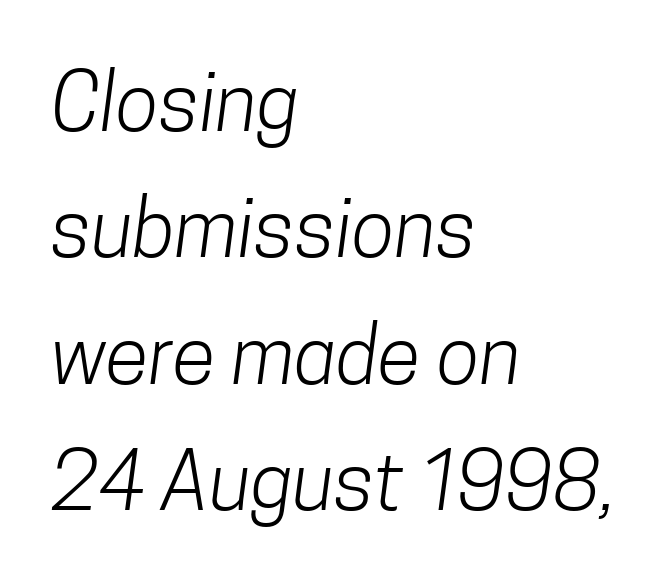
Q: Is the text bold? A: No.
Q: Is the typeface a serif or a sans-serif typeface? A: Sans-serif.
Q: Is the text underlined? A: No.
Q: How is the paragraph aligned? A: Left-aligned.
Q: Is the spacing between letters normal or unusually wide? A: Normal.
Q: Is the spacing between lines tight, normal or loose? A: Normal.
Q: Width (condensed, normal, or wide)? A: Condensed.
Q: Stroke contrast? A: Low.
Q: x-height? A: Medium.
Q: Monospaced? A: No.
